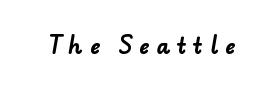
{"bold": "yes", "underline": "no", "letter_spacing": "wide", "letter_spacing_em": 0.35, "glyph_px": 21}
